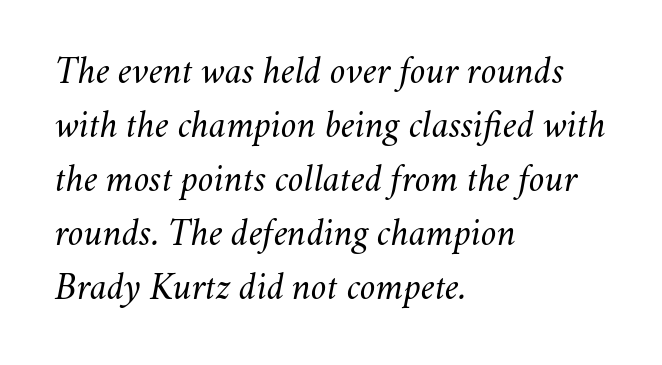
Q: Is the text bold? A: No.
Q: Is the text italic (slanted)? A: Yes, it leans right by about 11 degrees.
Q: Is the text underlined? A: No.
Q: How is the paragraph aligned? A: Left-aligned.
Q: Is the spacing between letters normal or unusually wide? A: Normal.
Q: Is the spacing between lines tight, normal or loose? A: Normal.
Q: Width (condensed, normal, or wide)? A: Normal.
Q: Stroke contrast? A: Medium.
Q: x-height? A: Small.
Q: Monospaced? A: No.
